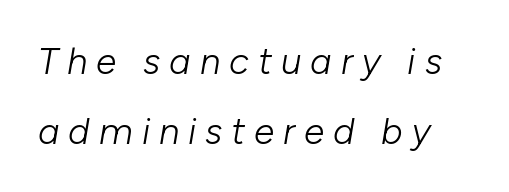
Q: Is the text bold? A: No.
Q: Is the text italic (slanted)? A: Yes, it leans right by about 10 degrees.
Q: Is the text underlined? A: No.
Q: Is the spacing between letters normal or unusually wide? A: Unusually wide.
Q: Width (condensed, normal, or wide)? A: Normal.
Q: Stroke contrast? A: Low.
Q: x-height? A: Medium.
Q: Monospaced? A: No.
